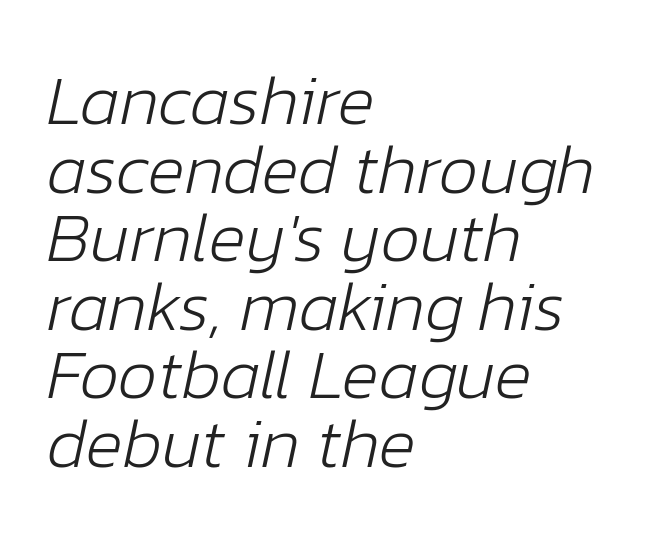
The image shows 70 px light type, italic (leaning right); set left-aligned, tight line spacing (0.98x), normal letter spacing, not underlined; low stroke contrast and a medium x-height.
